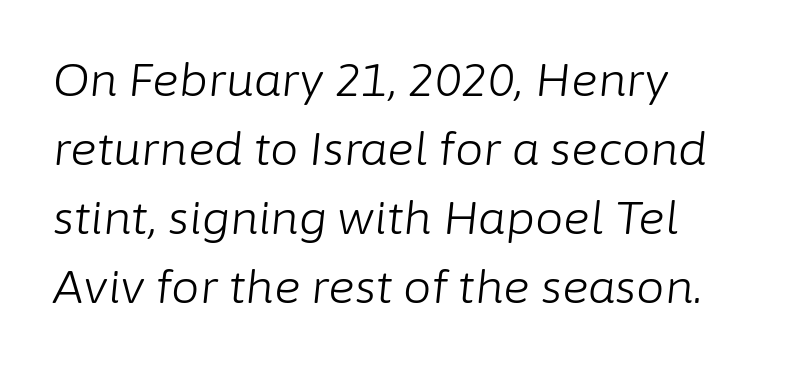
The image shows 45 px light type, italic (leaning right); set left-aligned, normal line spacing (1.53x), normal letter spacing, not underlined; low stroke contrast and a medium x-height.
